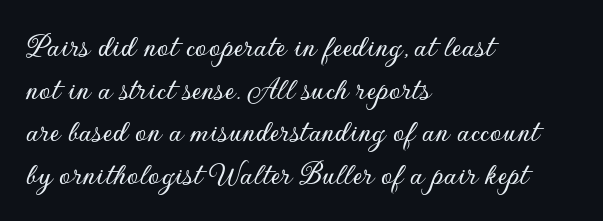
Q: Is the text italic (slanted)? A: Yes.
Q: Is the typeface a serif or a sans-serif typeface? A: Sans-serif.
Q: Is the text underlined? A: No.
Q: How is the paragraph aligned? A: Left-aligned.
Q: Is the spacing between letters normal or unusually wide? A: Normal.
Q: Is the spacing between lines tight, normal or loose? A: Normal.
Q: Width (condensed, normal, or wide)? A: Normal.
Q: Stroke contrast? A: Low.
Q: x-height? A: Small.
Q: Monospaced? A: No.
